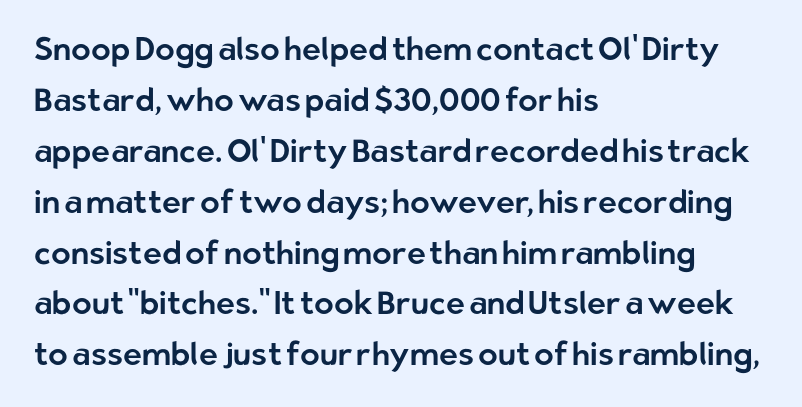
Vertical strokes here are truly vertical. Is this a fixed-width face? No — the glyphs have proportional, varying widths. The string is rendered with underlining switched off. Nothing unusual about the tracking: characters are spaced as the font intends. The setting favours the left margin, as ordinary paragraphs usually do.
